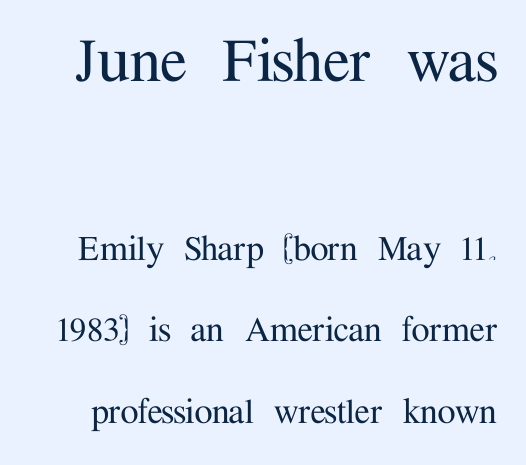
The image shows 72 px serif type, upright; set loose line spacing (1.99x), normal letter spacing, not underlined; the first (top) block is 1.76x larger; medium stroke contrast and a medium x-height.
